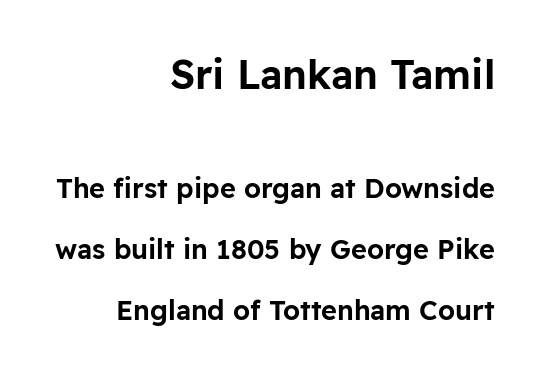
The image shows 40 px sans-serif type, upright; set right-aligned, loose line spacing (2.26x), normal letter spacing, not underlined; the first (top) block is 1.48x larger; low stroke contrast and a medium x-height.
